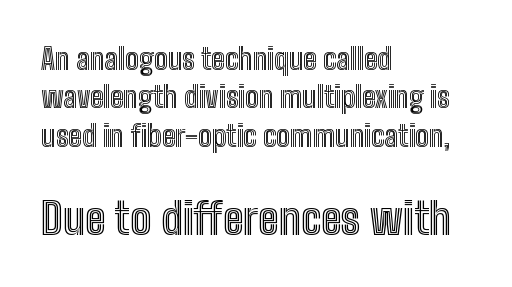
Q: Is the text italic (slanted)? A: No, it is upright.
Q: Is the text underlined? A: No.
Q: How is the paragraph aligned? A: Left-aligned.
Q: Is the spacing between letters normal or unusually wide? A: Normal.
Q: Is the spacing between lines tight, normal or loose? A: Normal.
Q: Which block of text is set in a larger size, the first (top) or the second (bottom)? A: The second (bottom) one.
Q: Width (condensed, normal, or wide)? A: Condensed.
Q: x-height? A: Medium.
Q: Monospaced? A: No.
